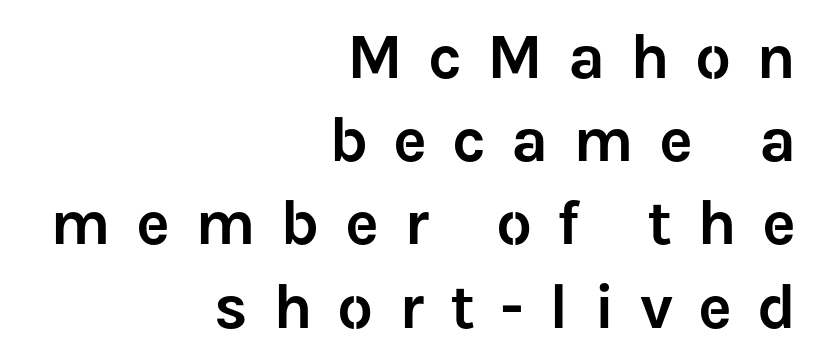
Q: Is the text italic (slanted)? A: No, it is upright.
Q: Is the typeface a serif or a sans-serif typeface? A: Sans-serif.
Q: Is the text underlined? A: No.
Q: How is the paragraph aligned? A: Right-aligned.
Q: Is the spacing between letters normal or unusually wide? A: Unusually wide.
Q: Is the spacing between lines tight, normal or loose? A: Normal.
Q: Width (condensed, normal, or wide)? A: Normal.
Q: Stroke contrast? A: Low.
Q: x-height? A: Medium.
Q: Monospaced? A: No.
